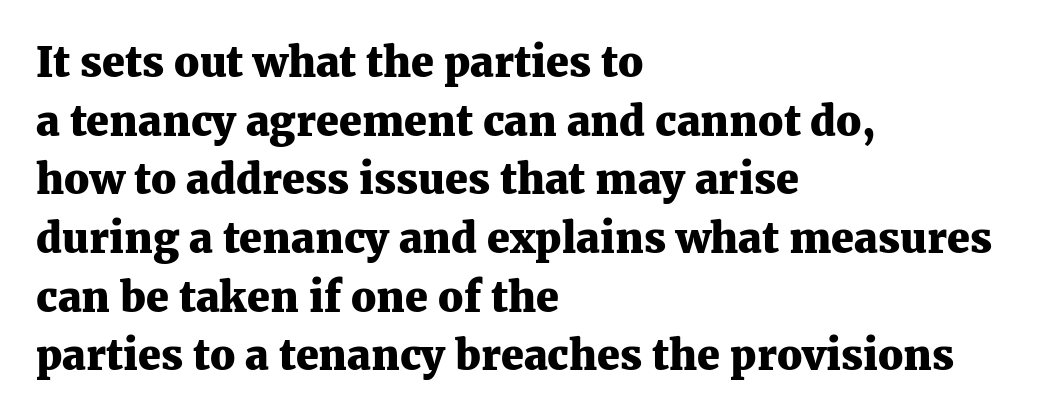
The image shows 41 px heavy serif type, upright; set left-aligned, normal line spacing (1.43x), normal letter spacing, not underlined; medium stroke contrast and a medium x-height.
